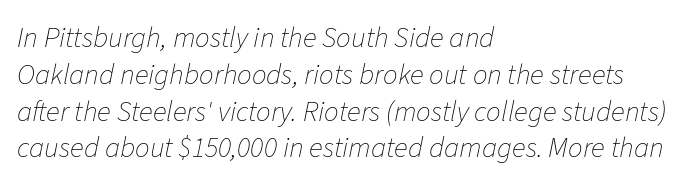
Q: Is the text bold? A: No.
Q: Is the text italic (slanted)? A: Yes, it leans right by about 11 degrees.
Q: Is the text underlined? A: No.
Q: How is the paragraph aligned? A: Left-aligned.
Q: Is the spacing between letters normal or unusually wide? A: Normal.
Q: Is the spacing between lines tight, normal or loose? A: Normal.
Q: Width (condensed, normal, or wide)? A: Normal.
Q: Stroke contrast? A: Low.
Q: x-height? A: Medium.
Q: Monospaced? A: No.
